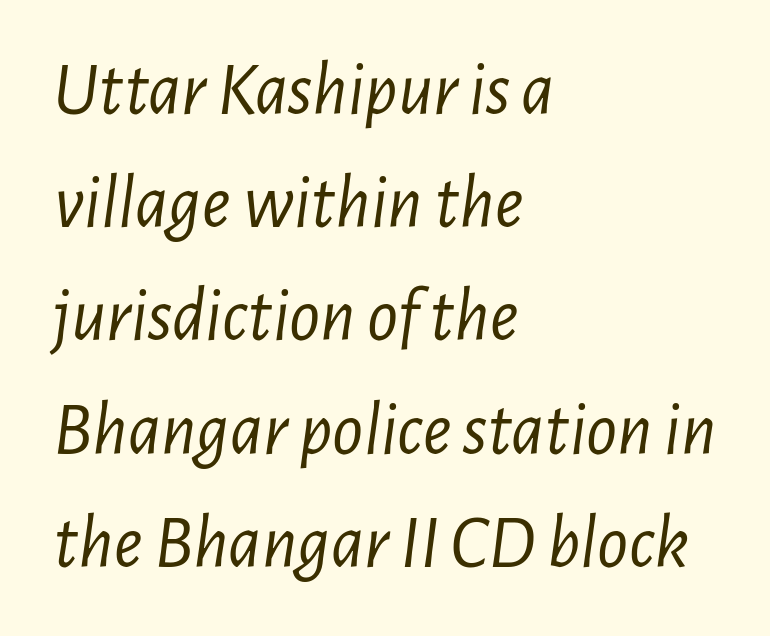
{"italic": "yes", "lean": "right", "slant_degrees": 7, "bold": "no", "weight": "light", "width": "condensed", "stroke_contrast": "low", "x_height": "medium", "monospaced": "no", "underline": "no", "align": "left", "line_spacing": "normal", "line_spacing_ratio": 1.49, "letter_spacing": "normal", "letter_spacing_em": 0.0, "glyph_px": 76}
